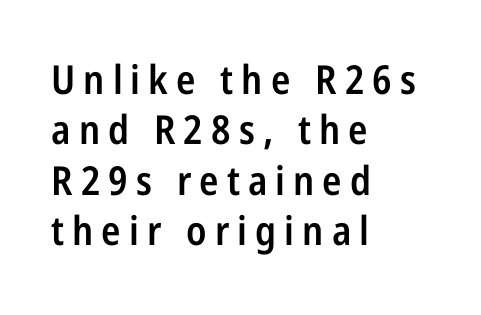
Short note: letters widely spaced. The glyphs have the mass of a demibold cut, below bold. Each line starts at the same left margin while the right side varies. This sample uses an upright cut, with every glyph sitting square on the baseline. If you measured baseline to baseline, you'd find a middling distance. Unlike a traditional serif, this face leaves its strokes unadorned.
